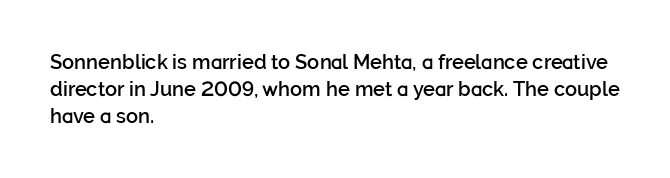
This is roman type, the default non-slanted kind. Check under the words: just untouched page. The passage shown is semibold, sitting just below true bold. Compared with typical paragraphs, the rows here are spaced about the same. In CSS terms this would be text-align: left.
